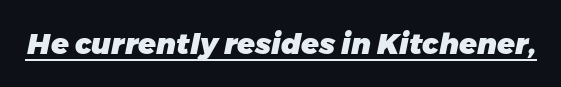
The axis of the letterforms is tilted away from vertical. Does a line run under the words? Yes, clearly. Looks like regular typesetting: each glyph gets only the width it needs. The glyphs have the mass of a bold cut. Caption: standard tracking, unaltered.
